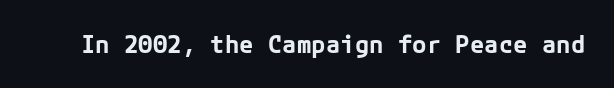
{"italic": "no", "bold": "yes", "underline": "no", "letter_spacing": "normal", "letter_spacing_em": 0.0, "glyph_px": 24}
